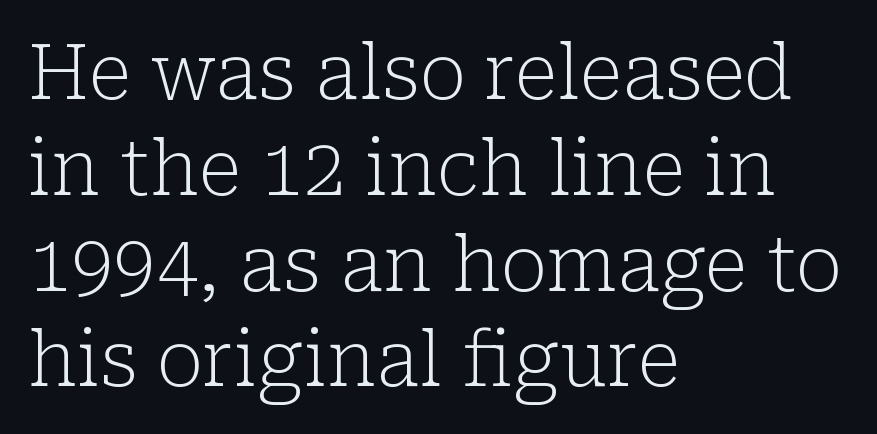
The image shows 76 px light serif type, upright; set left-aligned, normal line spacing (1.26x), normal letter spacing, not underlined; low stroke contrast and a medium x-height.
